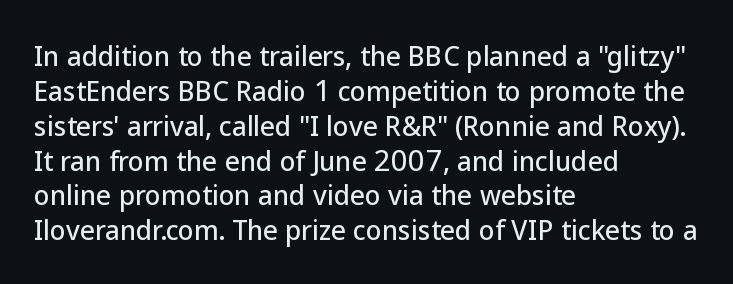
The letters stand straight up with perfectly vertical stems. Anything drawn beneath the words? Only blank space. Vertical spacing — default. Short note: letters normally spaced. Leftover space on each line is placed entirely after the last word.
